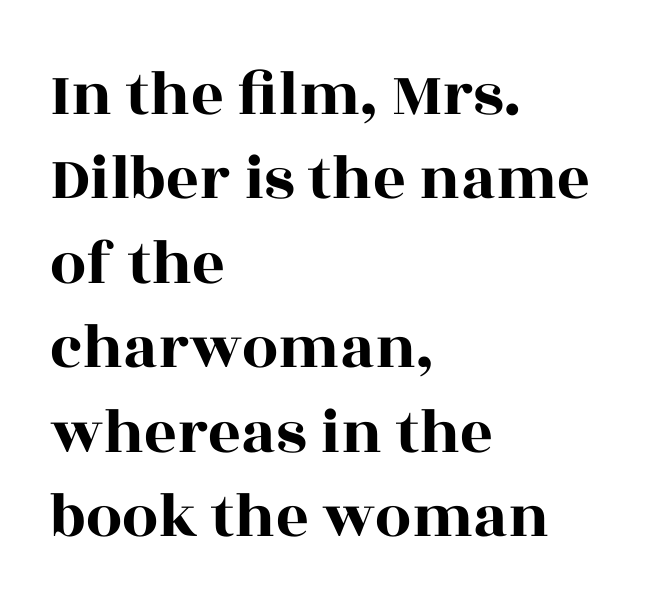
The image shows 64 px wide serif type, upright; set left-aligned, normal line spacing (1.32x), normal letter spacing, not underlined; a large x-height.
